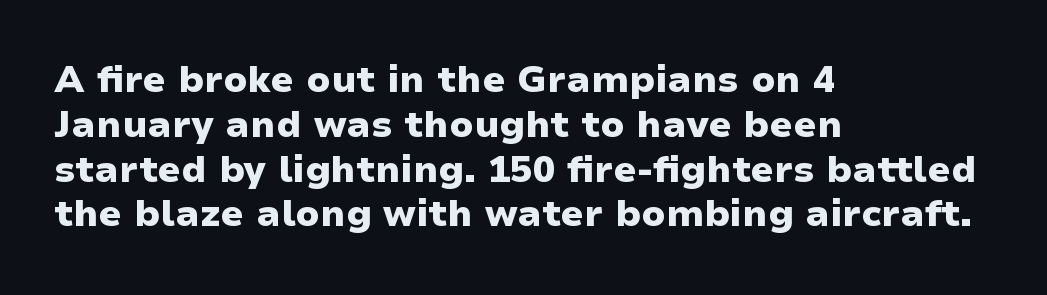
{"serif": "no", "italic": "no", "bold": "yes", "weight": "heavy", "width": "wide", "stroke_contrast": "low", "x_height": "medium", "monospaced": "no", "underline": "no", "align": "left", "line_spacing_ratio": 1.21, "letter_spacing": "normal", "letter_spacing_em": 0.0, "glyph_px": 37}
